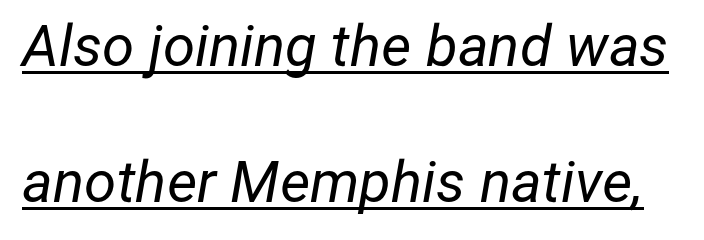
Like a heading marked for emphasis, these lines bear an underscore. Observe the ordinary spacing: letters are neighbours, not strangers. Looks like regular typesetting: each glyph gets only the width it needs. Stem width sits at or under what a default text font uses. Is there much room between lines? Yes — plenty of vertical air separates them. The passage shown leans; its letterforms are oblique.
